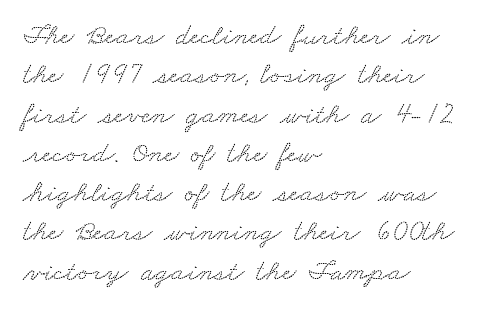
The image shows 30 px wide serif type; set left-aligned, normal line spacing (1.31x), normal letter spacing, not underlined; low stroke contrast and a small x-height.
